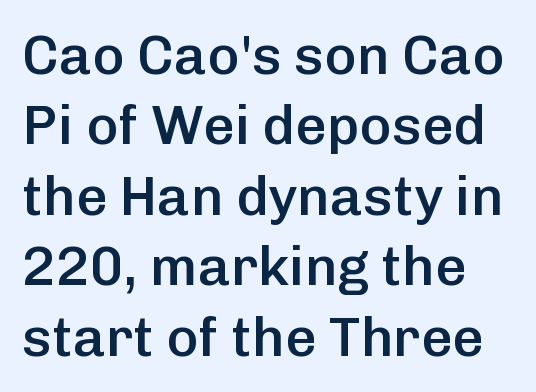
Q: Is the text bold? A: Semi-bold.
Q: Is the text italic (slanted)? A: No, it is upright.
Q: Is the typeface a serif or a sans-serif typeface? A: Sans-serif.
Q: Is the text underlined? A: No.
Q: Is the spacing between letters normal or unusually wide? A: Normal.
Q: Is the spacing between lines tight, normal or loose? A: Normal.
Q: Width (condensed, normal, or wide)? A: Normal.
Q: Stroke contrast? A: Low.
Q: x-height? A: Medium.
Q: Monospaced? A: No.
